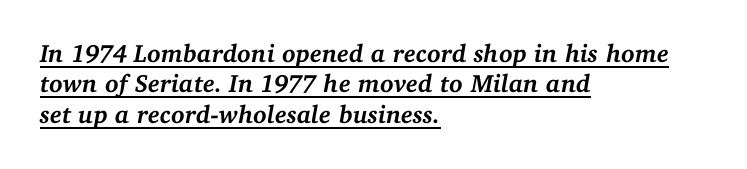
{"italic": "yes", "lean": "right", "slant_degrees": 11, "bold": "yes", "underline": "yes", "align": "left", "line_spacing_ratio": 1.22, "letter_spacing": "normal", "letter_spacing_em": 0.0, "glyph_px": 25}
